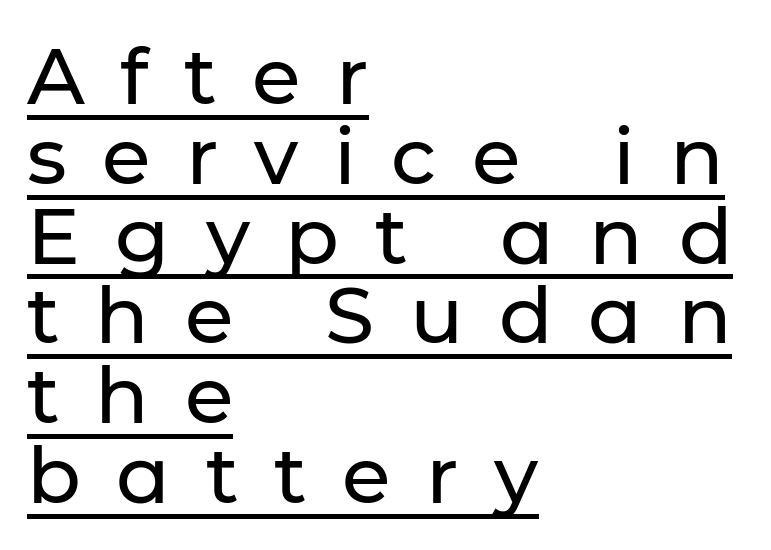
{"serif": "no", "italic": "no", "width": "normal", "stroke_contrast": "low", "x_height": "medium", "monospaced": "no", "underline": "yes", "align": "left", "line_spacing": "tight", "line_spacing_ratio": 1.01, "letter_spacing": "wide", "letter_spacing_em": 0.45, "glyph_px": 79}
